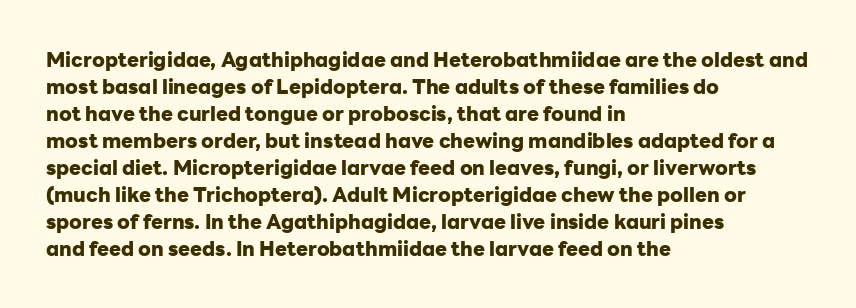
Q: Is the text bold? A: Yes.
Q: Is the text italic (slanted)? A: No, it is upright.
Q: Is the text underlined? A: No.
Q: How is the paragraph aligned? A: Left-aligned.
Q: Is the spacing between letters normal or unusually wide? A: Normal.
Q: Is the spacing between lines tight, normal or loose? A: Normal.
